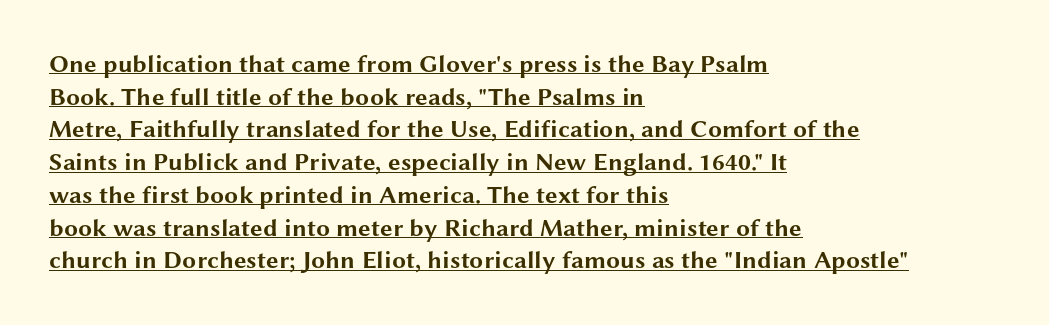
Q: Is the text bold? A: Yes.
Q: Is the text italic (slanted)? A: No, it is upright.
Q: Is the text underlined? A: Yes.
Q: How is the paragraph aligned? A: Left-aligned.
Q: Is the spacing between letters normal or unusually wide? A: Normal.
Q: Is the spacing between lines tight, normal or loose? A: Normal.
